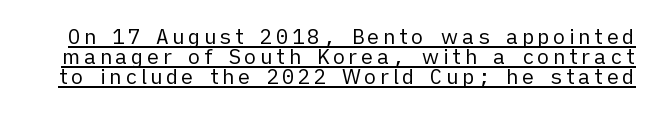
{"italic": "no", "bold": "no", "underline": "yes", "line_spacing": "tight", "line_spacing_ratio": 0.96, "glyph_px": 21}
